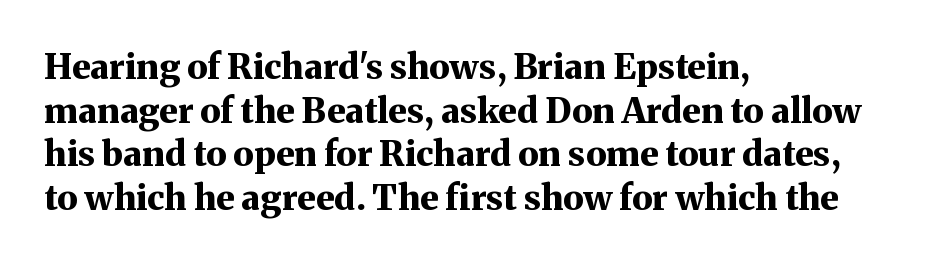
{"serif": "yes", "italic": "no", "bold": "yes", "weight": "bold", "width": "normal", "stroke_contrast": "medium", "x_height": "medium", "monospaced": "no", "underline": "no", "align": "left", "line_spacing": "normal", "line_spacing_ratio": 1.25, "letter_spacing": "normal", "letter_spacing_em": 0.0, "glyph_px": 35}
